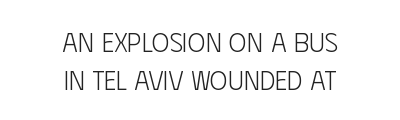
The image shows 27 px text type, upright; set centered, normal line spacing (1.39x), normal letter spacing, not underlined.
